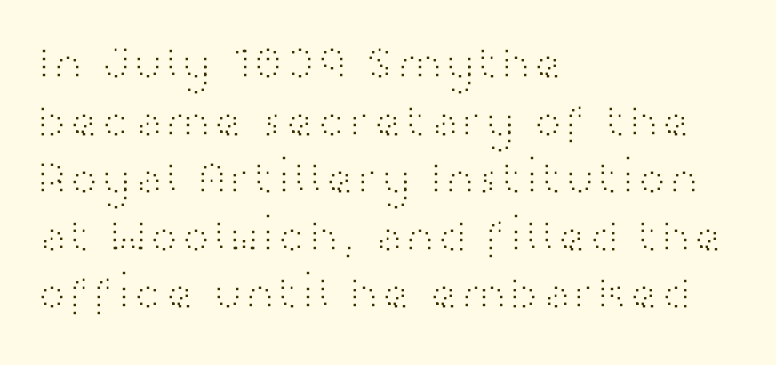
The image shows 48 px light, wide sans-serif type, upright; set left-aligned, line spacing 1.2x, normal letter spacing, not underlined; high stroke contrast and a medium x-height.
